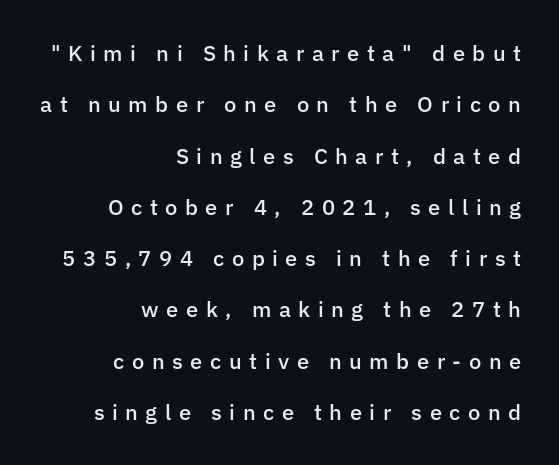
{"italic": "no", "bold": "semi", "underline": "no", "align": "right", "line_spacing": "loose", "line_spacing_ratio": 2.33, "letter_spacing": "wide", "letter_spacing_em": 0.34, "glyph_px": 22}
